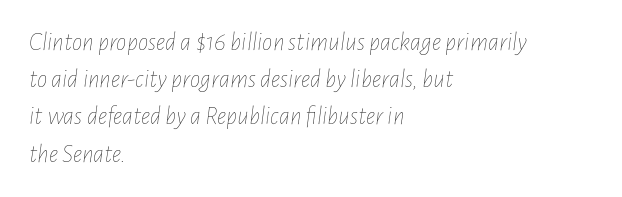
Q: Is the text bold? A: No.
Q: Is the text italic (slanted)? A: Yes, it leans right by about 7 degrees.
Q: Is the text underlined? A: No.
Q: How is the paragraph aligned? A: Left-aligned.
Q: Is the spacing between letters normal or unusually wide? A: Normal.
Q: Is the spacing between lines tight, normal or loose? A: Normal.
